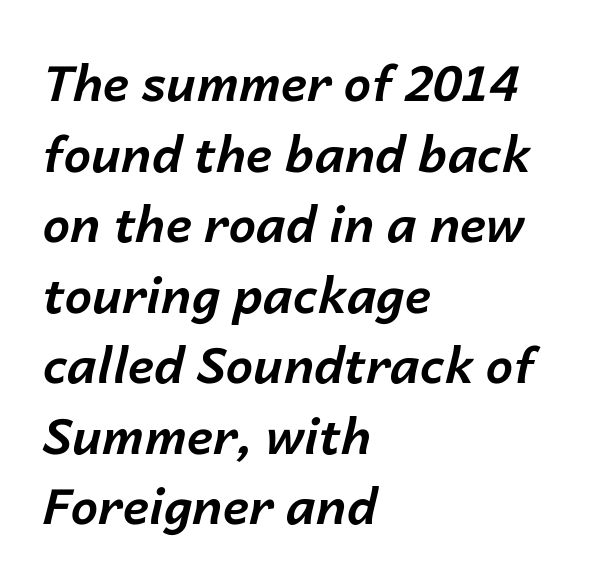
The image shows 49 px bold type, italic (leaning right); set left-aligned, normal line spacing (1.44x), normal letter spacing, not underlined; low stroke contrast and a medium x-height.
